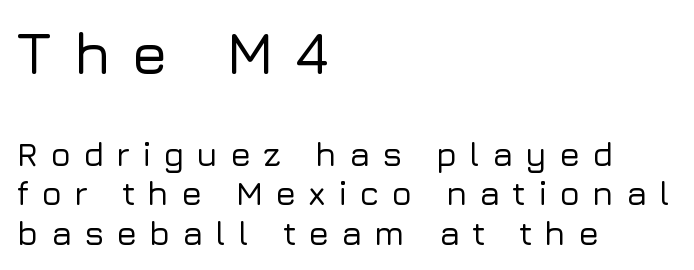
Does the copy run flush right? No — it runs flush left. Examine the stroke ends and you'll find no serifs. The font's upright variant was chosen for this text. Look at the tracking — it's clearly loosened, letters drifting apart.
